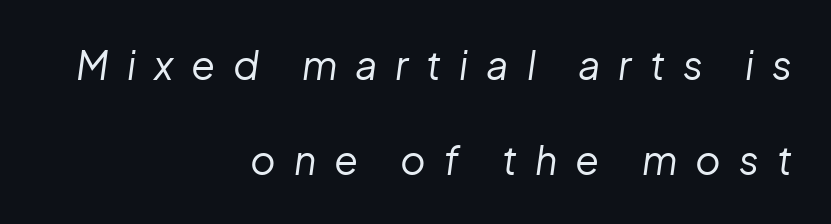
{"italic": "yes", "lean": "right", "slant_degrees": 8, "bold": "no", "weight": "regular", "width": "normal", "stroke_contrast": "low", "x_height": "medium", "monospaced": "no", "underline": "no", "align": "right", "line_spacing": "loose", "line_spacing_ratio": 2.44, "letter_spacing": "wide", "letter_spacing_em": 0.46, "glyph_px": 39}
